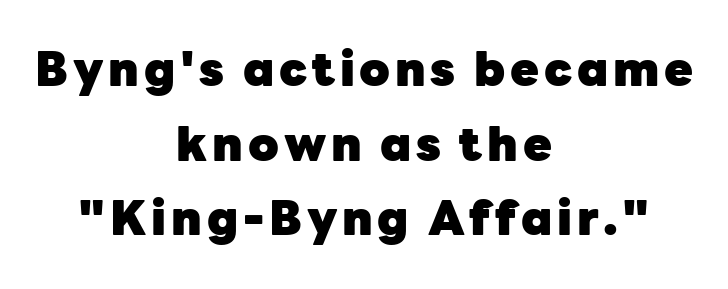
The rendering uses natural spacing where letterforms have individual widths. Heft: maximum for text — a bold. You can tell it's not italic because the verticals are truly vertical. The passage shown stacks its lines at a standard gap. Decoration check: the copy has no underline. Is the block centered? Yes — each line is placed symmetrically about the middle.
